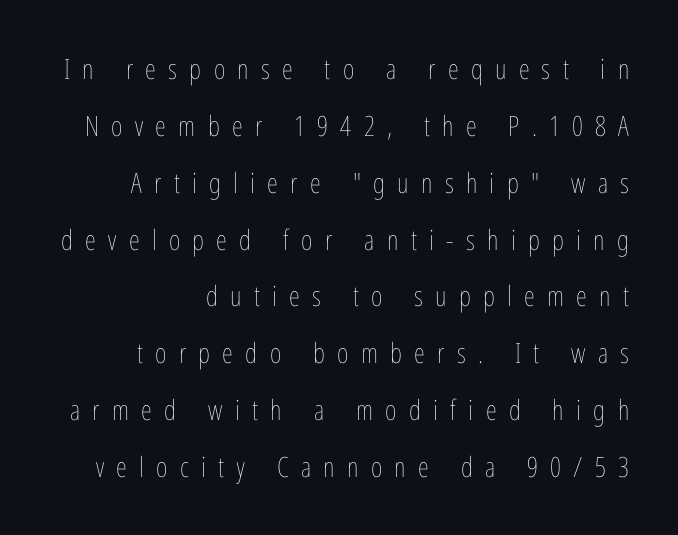
The image shows 28 px thin, condensed type, upright; set right-aligned, loose line spacing (2.03x), unusually wide letter spacing (+0.44 em), not underlined; low stroke contrast and a medium x-height.
